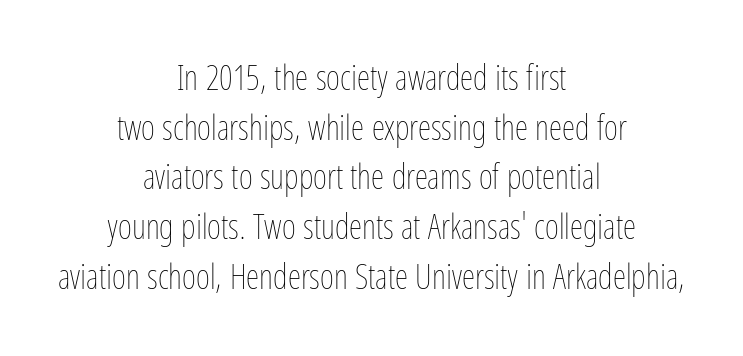
{"italic": "no", "bold": "no", "weight": "thin", "width": "condensed", "stroke_contrast": "low", "x_height": "medium", "monospaced": "no", "underline": "no", "align": "center", "line_spacing": "normal", "line_spacing_ratio": 1.46, "letter_spacing": "normal", "letter_spacing_em": 0.0, "glyph_px": 34}
